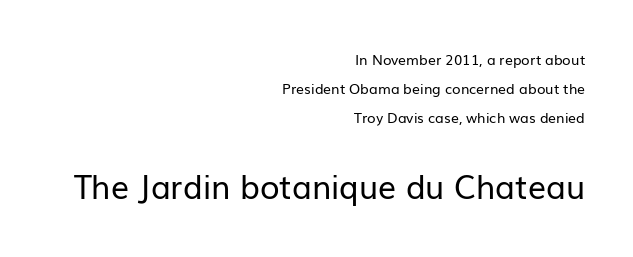
Q: Is the text bold? A: No.
Q: Is the text italic (slanted)? A: No, it is upright.
Q: Is the typeface a serif or a sans-serif typeface? A: Sans-serif.
Q: Is the text underlined? A: No.
Q: How is the paragraph aligned? A: Right-aligned.
Q: Is the spacing between letters normal or unusually wide? A: Normal.
Q: Is the spacing between lines tight, normal or loose? A: Loose.
Q: Which block of text is set in a larger size, the first (top) or the second (bottom)? A: The second (bottom) one.
Q: Width (condensed, normal, or wide)? A: Normal.
Q: Stroke contrast? A: Low.
Q: x-height? A: Medium.
Q: Monospaced? A: No.
